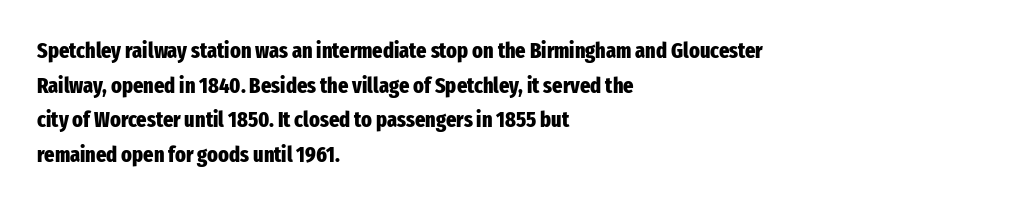
Q: Is the text bold? A: Yes.
Q: Is the text italic (slanted)? A: No, it is upright.
Q: Is the text underlined? A: No.
Q: How is the paragraph aligned? A: Left-aligned.
Q: Is the spacing between letters normal or unusually wide? A: Normal.
Q: Is the spacing between lines tight, normal or loose? A: Normal.
